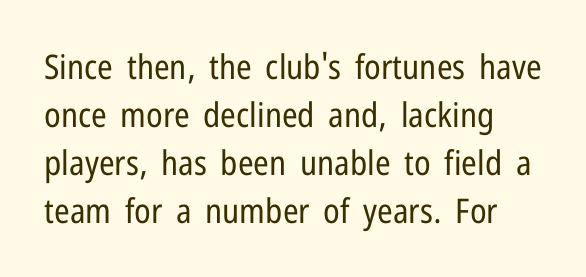
{"serif": "no", "italic": "no", "bold": "no", "weight": "regular", "width": "condensed", "stroke_contrast": "low", "x_height": "medium", "monospaced": "no", "underline": "no", "line_spacing": "normal", "line_spacing_ratio": 1.41, "letter_spacing": "normal", "letter_spacing_em": 0.0, "glyph_px": 34}
